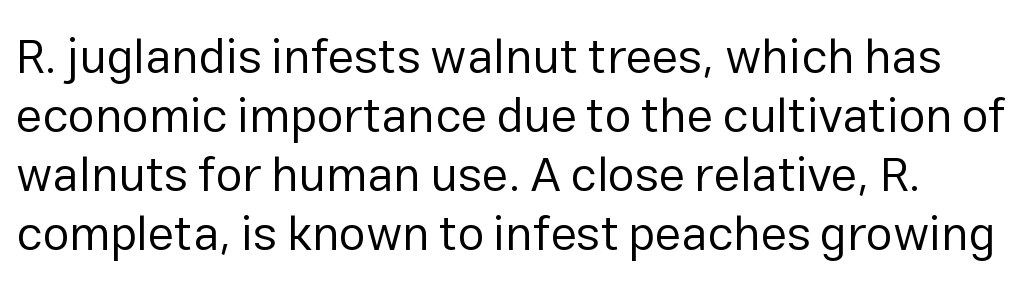
Q: Is the text bold? A: No.
Q: Is the text italic (slanted)? A: No, it is upright.
Q: Is the typeface a serif or a sans-serif typeface? A: Sans-serif.
Q: Is the text underlined? A: No.
Q: Is the spacing between letters normal or unusually wide? A: Normal.
Q: Width (condensed, normal, or wide)? A: Normal.
Q: Stroke contrast? A: Low.
Q: x-height? A: Medium.
Q: Monospaced? A: No.
